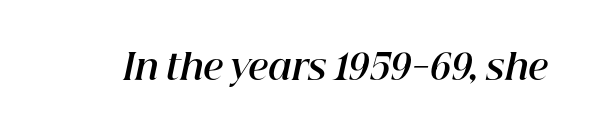
Q: Is the text bold? A: Yes.
Q: Is the text italic (slanted)? A: Yes, it leans right by about 12 degrees.
Q: Is the text underlined? A: No.
Q: Is the spacing between letters normal or unusually wide? A: Normal.
Q: Width (condensed, normal, or wide)? A: Normal.
Q: Stroke contrast? A: High.
Q: x-height? A: Medium.
Q: Monospaced? A: No.
